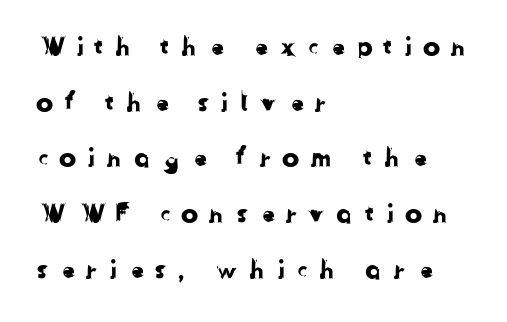
Tracking value appears strongly positive — letters spread wide. What's the leading like? Stretched, with rows far apart. The glyphs are unaccompanied by any horizontal stroke below them. Typeset ragged right — the left edge is the straight one.
